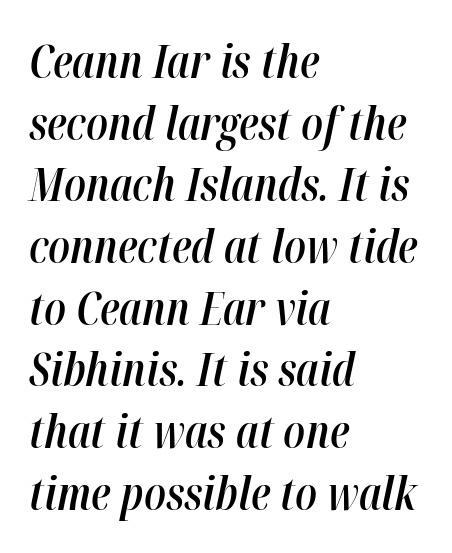
Underline: absent. As a designer I'd log this as weight 600, semibold. Spacing verdict: proportional, widths tailored to each character. Designer's note — italics engaged. Summary of vertical rhythm: regular, with standard interline spacing. You could call the tracking neutral — neither tight nor loose.
